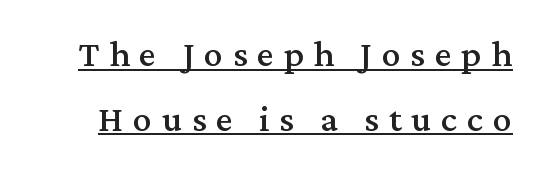
The image shows 38 px serif type, upright; set normal line spacing (1.7x), unusually wide letter spacing (+0.25 em), underlined; medium stroke contrast and a medium x-height.
